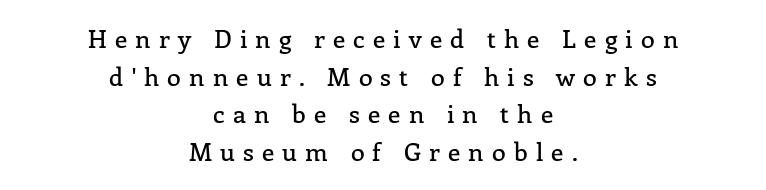
These lines stack symmetrically, like a column narrowing and widening about its center. Someone cranked the tracking dial way up on this one. Nope, not italic — everything's standing straight. Line spacing here is normal.
